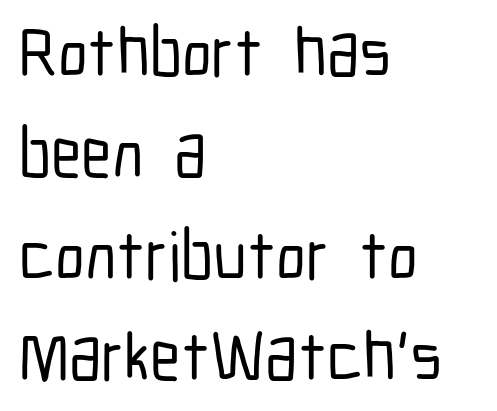
The image shows 68 px condensed sans-serif type, upright; set left-aligned, normal line spacing (1.49x), normal letter spacing, not underlined; low stroke contrast and a medium x-height.
